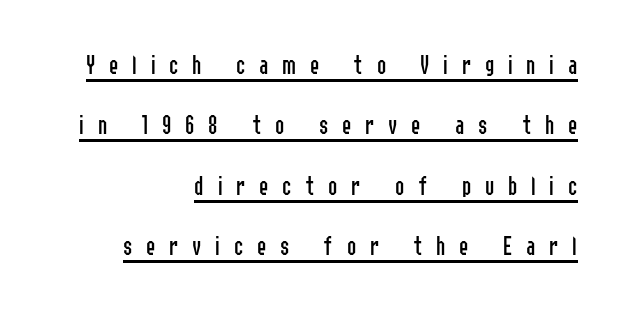
The image shows 28 px regular-weight, condensed sans-serif type, upright; set right-aligned, loose line spacing (2.16x), unusually wide letter spacing (+0.49 em), underlined; low stroke contrast and a medium x-height.
